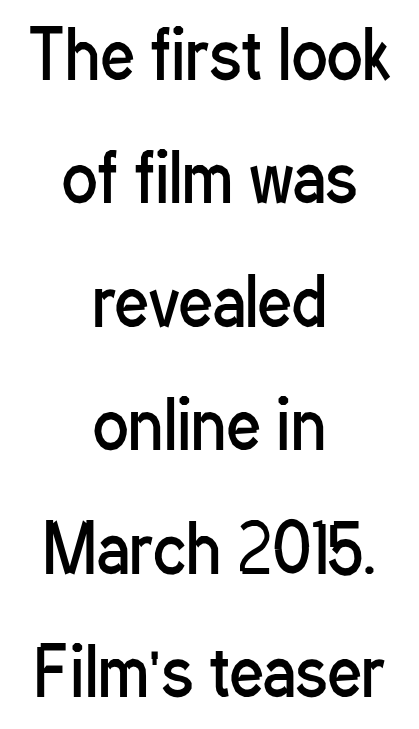
Q: Is the text bold? A: No.
Q: Is the text italic (slanted)? A: No, it is upright.
Q: Is the typeface a serif or a sans-serif typeface? A: Sans-serif.
Q: Is the text underlined? A: No.
Q: How is the paragraph aligned? A: Centered.
Q: Is the spacing between letters normal or unusually wide? A: Normal.
Q: Width (condensed, normal, or wide)? A: Condensed.
Q: Stroke contrast? A: Low.
Q: x-height? A: Medium.
Q: Monospaced? A: No.
